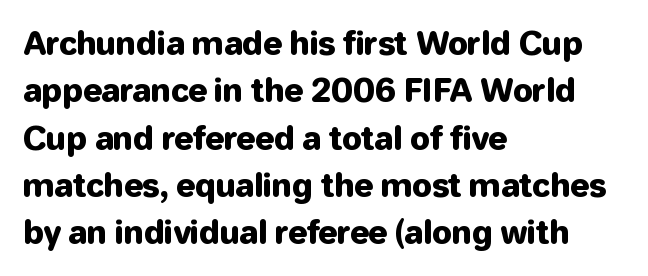
Q: Is the text italic (slanted)? A: No, it is upright.
Q: Is the typeface a serif or a sans-serif typeface? A: Sans-serif.
Q: Is the text underlined? A: No.
Q: How is the paragraph aligned? A: Left-aligned.
Q: Is the spacing between letters normal or unusually wide? A: Normal.
Q: Is the spacing between lines tight, normal or loose? A: Normal.
Q: Width (condensed, normal, or wide)? A: Normal.
Q: Stroke contrast? A: Low.
Q: x-height? A: Medium.
Q: Monospaced? A: No.
